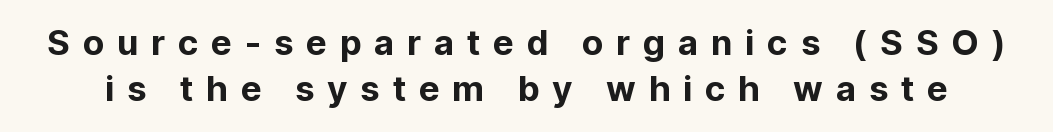
{"serif": "no", "italic": "no", "width": "normal", "stroke_contrast": "low", "x_height": "medium", "monospaced": "no", "underline": "no", "line_spacing": "normal", "line_spacing_ratio": 1.32, "letter_spacing": "wide", "letter_spacing_em": 0.36, "glyph_px": 35}
